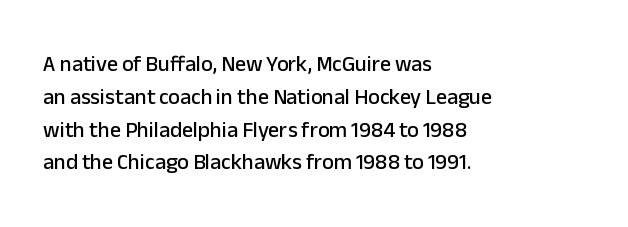
{"italic": "no", "underline": "no", "align": "left", "line_spacing": "normal", "line_spacing_ratio": 1.49, "letter_spacing": "normal", "letter_spacing_em": 0.0, "glyph_px": 22}
